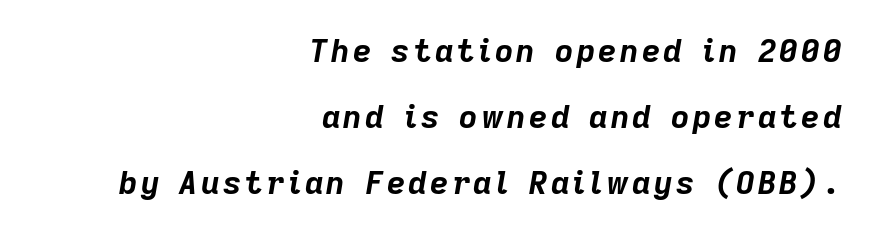
You could not count columns in this text — the font is proportionally spaced. Reading down the column, the eye jumps a long way to each next line. The specimen omits any rule beneath the text block's lines. Slant detected: the letters are inclined.
